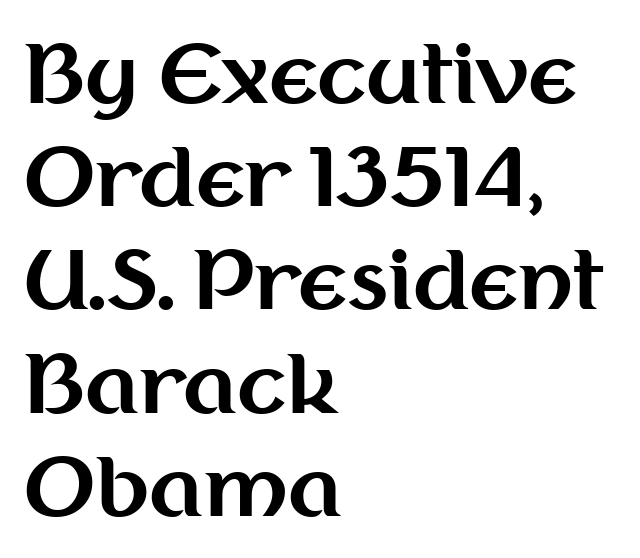
Quick note: not italic, upright. Varying glyph widths throughout — classic text-font behaviour. What's the leading like? Ordinary, nothing unusual. In terms of weight, the rendering is a true, heavy bold. The letters sit at their default tracking, neither squeezed nor spread.
